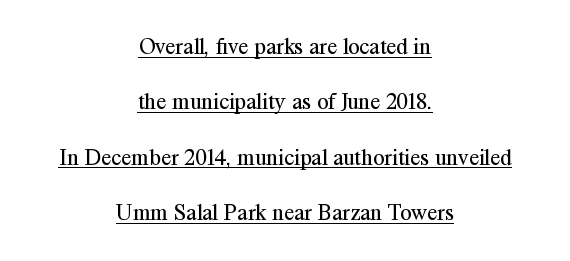
{"italic": "no", "bold": "no", "underline": "yes", "align": "center", "line_spacing": "loose", "line_spacing_ratio": 2.41, "letter_spacing": "normal", "letter_spacing_em": 0.0, "glyph_px": 23}
